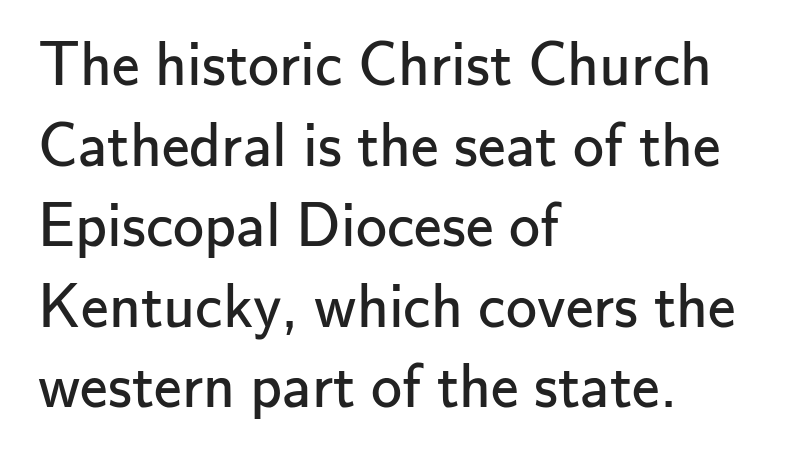
{"serif": "no", "italic": "no", "bold": "no", "weight": "regular", "width": "normal", "stroke_contrast": "low", "x_height": "small", "monospaced": "no", "underline": "no", "align": "left", "line_spacing": "normal", "line_spacing_ratio": 1.3, "letter_spacing": "normal", "letter_spacing_em": 0.0, "glyph_px": 62}
